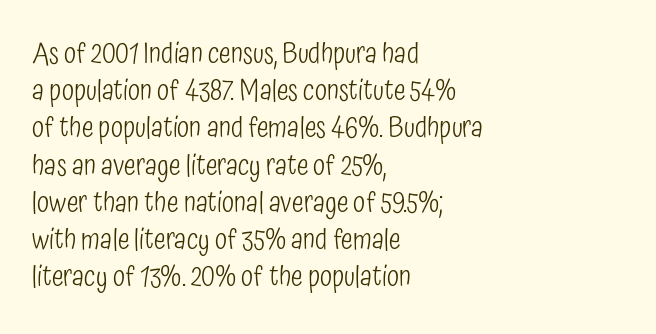
The lettering holds an erect, upright posture throughout. Default kerning and tracking; the words read as compact shapes. No word sits above an underline. Caption: face not bold, strokes unweighted. The leading is moderate, giving the passage an even texture.
